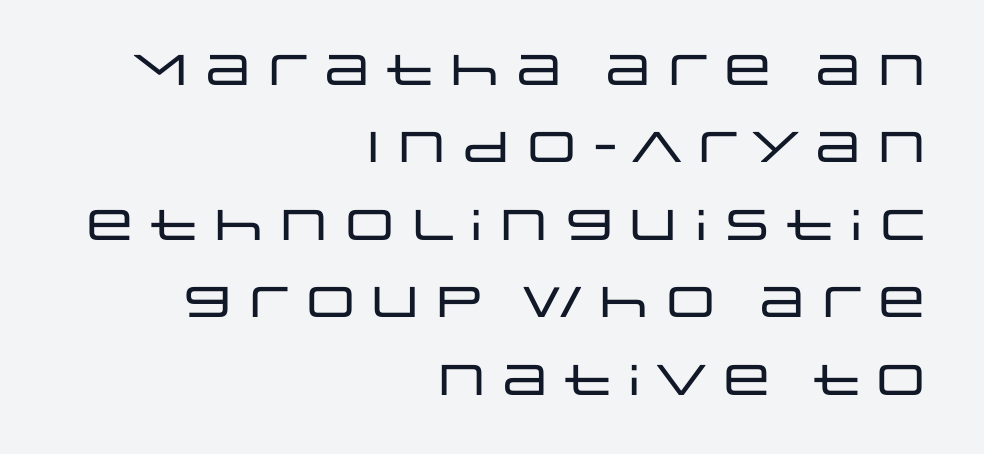
Q: Is the text italic (slanted)? A: No, it is upright.
Q: Is the typeface a serif or a sans-serif typeface? A: Sans-serif.
Q: Is the text underlined? A: No.
Q: How is the paragraph aligned? A: Right-aligned.
Q: Is the spacing between letters normal or unusually wide? A: Normal.
Q: Width (condensed, normal, or wide)? A: Wide.
Q: Stroke contrast? A: Low.
Q: x-height? A: Large.
Q: Monospaced? A: No.
